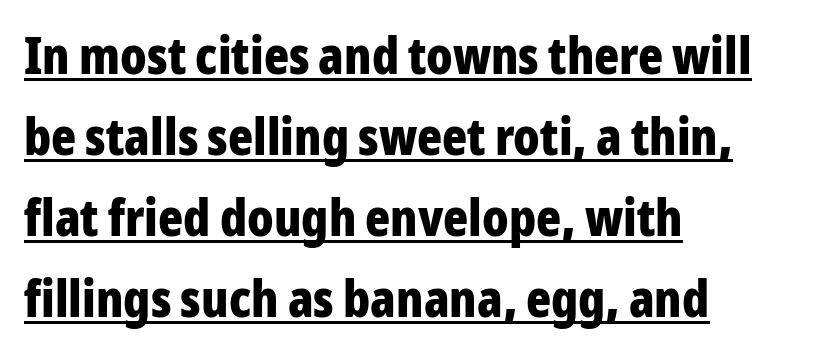
{"serif": "no", "italic": "no", "bold": "yes", "weight": "bold", "width": "condensed", "stroke_contrast": "low", "x_height": "medium", "monospaced": "no", "underline": "yes", "align": "left", "line_spacing": "normal", "line_spacing_ratio": 1.56, "letter_spacing": "normal", "letter_spacing_em": 0.0, "glyph_px": 52}
